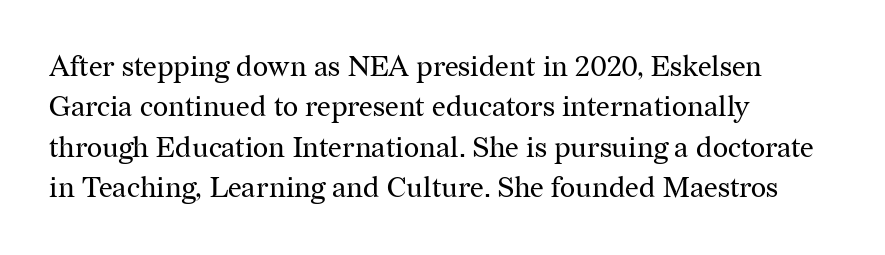
Q: Is the text bold? A: No.
Q: Is the text italic (slanted)? A: No, it is upright.
Q: Is the typeface a serif or a sans-serif typeface? A: Serif.
Q: Is the text underlined? A: No.
Q: How is the paragraph aligned? A: Left-aligned.
Q: Is the spacing between letters normal or unusually wide? A: Normal.
Q: Is the spacing between lines tight, normal or loose? A: Normal.
Q: Width (condensed, normal, or wide)? A: Normal.
Q: Stroke contrast? A: Medium.
Q: x-height? A: Medium.
Q: Monospaced? A: No.
